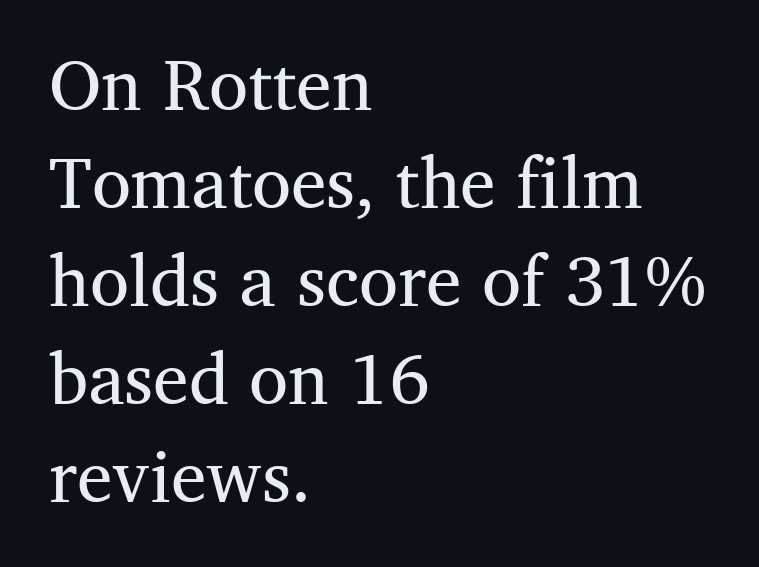
{"serif": "yes", "italic": "no", "bold": "no", "weight": "regular", "width": "normal", "stroke_contrast": "medium", "x_height": "medium", "monospaced": "no", "underline": "no", "align": "left", "line_spacing": "normal", "line_spacing_ratio": 1.38, "letter_spacing": "normal", "letter_spacing_em": 0.0, "glyph_px": 71}
